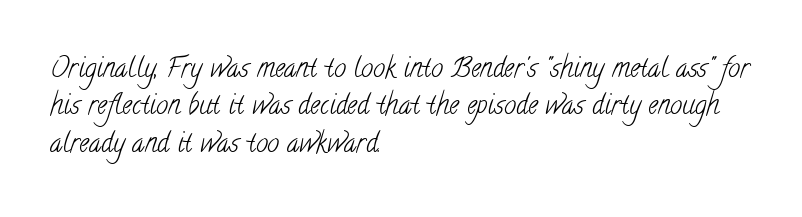
The image shows 27 px text type; set left-aligned, normal line spacing (1.38x), normal letter spacing, not underlined.
